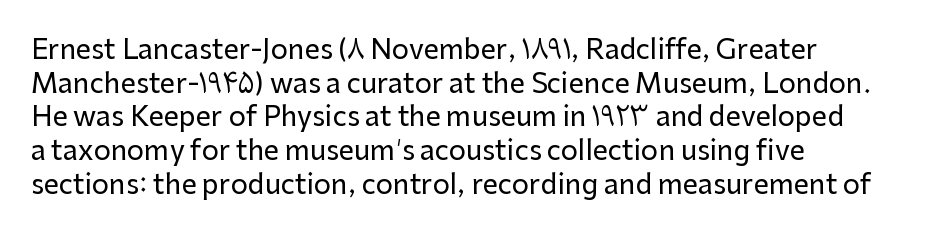
This is the regular roman posture of the typeface. Does extra space separate the letters? No, they use regular spacing. One-word summary of the alignment: left. How would I describe the line gaps? Plain and ordinary.
